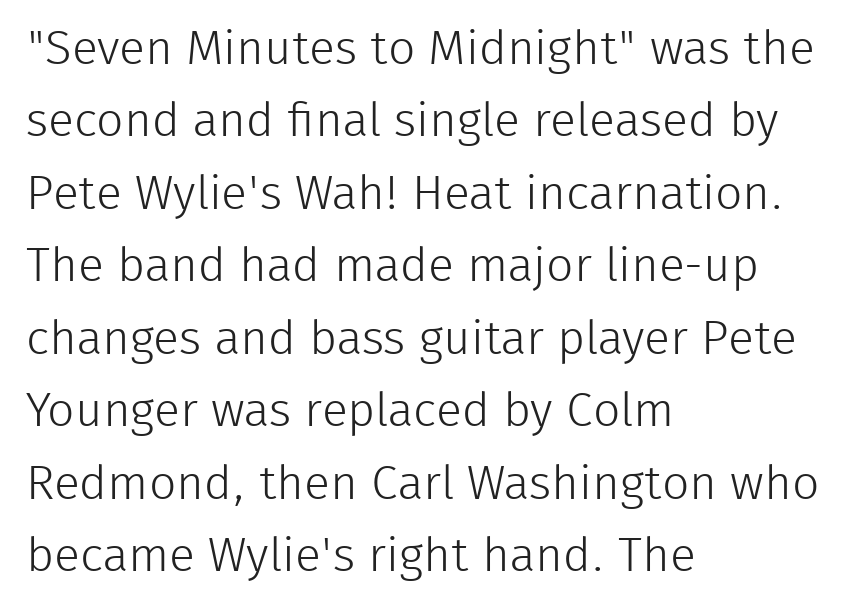
Q: Is the text bold? A: No.
Q: Is the text italic (slanted)? A: No, it is upright.
Q: Is the typeface a serif or a sans-serif typeface? A: Sans-serif.
Q: Is the text underlined? A: No.
Q: How is the paragraph aligned? A: Left-aligned.
Q: Is the spacing between letters normal or unusually wide? A: Normal.
Q: Is the spacing between lines tight, normal or loose? A: Normal.
Q: Width (condensed, normal, or wide)? A: Normal.
Q: Stroke contrast? A: Low.
Q: x-height? A: Medium.
Q: Monospaced? A: No.
